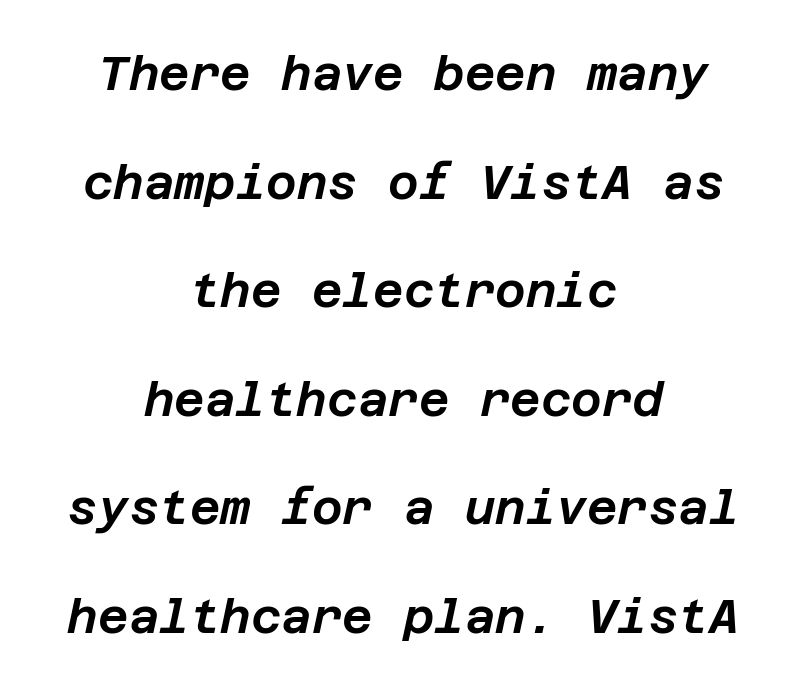
Q: Is the text italic (slanted)? A: Yes, it leans right by about 12 degrees.
Q: Is the text underlined? A: No.
Q: How is the paragraph aligned? A: Centered.
Q: Is the spacing between letters normal or unusually wide? A: Normal.
Q: Is the spacing between lines tight, normal or loose? A: Loose.
Q: Width (condensed, normal, or wide)? A: Normal.
Q: Stroke contrast? A: Low.
Q: x-height? A: Large.
